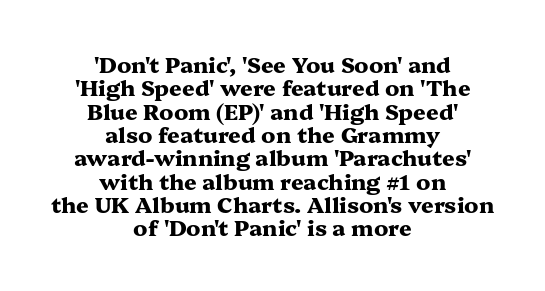
The image shows 22 px bold type, upright; set centered, tight line spacing (1.06x), normal letter spacing, not underlined.
